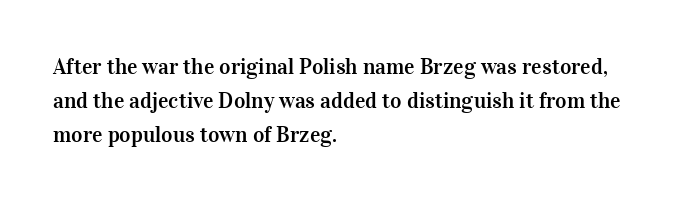
{"italic": "no", "underline": "no", "align": "left", "line_spacing": "normal", "line_spacing_ratio": 1.55, "letter_spacing": "normal", "letter_spacing_em": 0.0, "glyph_px": 22}
